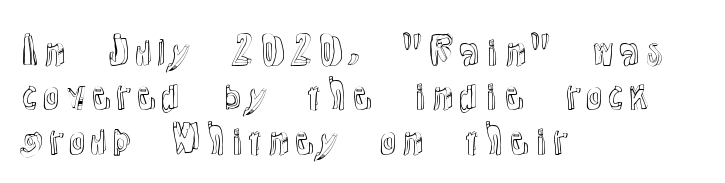
{"italic": "no", "width": "normal", "x_height": "medium", "monospaced": "no", "underline": "no", "align": "left", "line_spacing_ratio": 1.2, "letter_spacing": "normal", "letter_spacing_em": 0.0, "glyph_px": 37}
